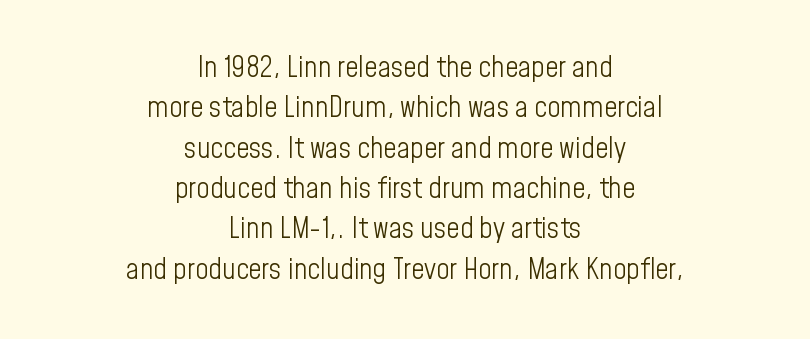
The designer left line spacing at the default. Counters stay open thanks to moderate or lighter strokes. Spacing verdict: proportional, widths tailored to each character. If you folded the block vertically in half, each line would mirror itself in length.
